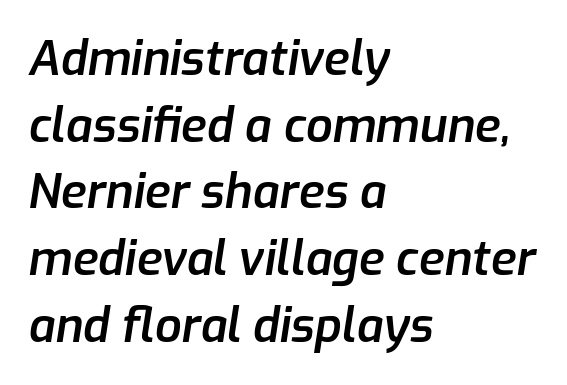
{"italic": "yes", "lean": "right", "slant_degrees": 9, "bold": "semi", "weight": "semibold", "width": "normal", "stroke_contrast": "low", "x_height": "medium", "monospaced": "no", "underline": "no", "align": "left", "line_spacing": "normal", "line_spacing_ratio": 1.42, "letter_spacing": "normal", "letter_spacing_em": 0.0, "glyph_px": 47}
